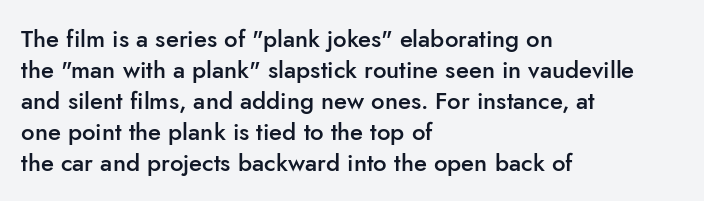
Q: Is the text bold? A: Semi-bold.
Q: Is the text italic (slanted)? A: No, it is upright.
Q: Is the text underlined? A: No.
Q: How is the paragraph aligned? A: Left-aligned.
Q: Is the spacing between letters normal or unusually wide? A: Normal.
Q: Is the spacing between lines tight, normal or loose? A: Normal.
